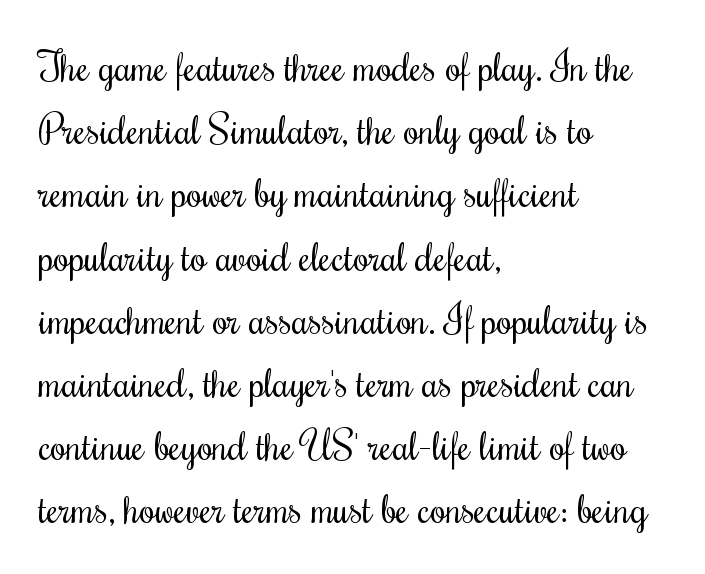
The image shows 40 px regular-weight, condensed type; set left-aligned, normal line spacing (1.58x), normal letter spacing, not underlined; medium stroke contrast and a small x-height.
